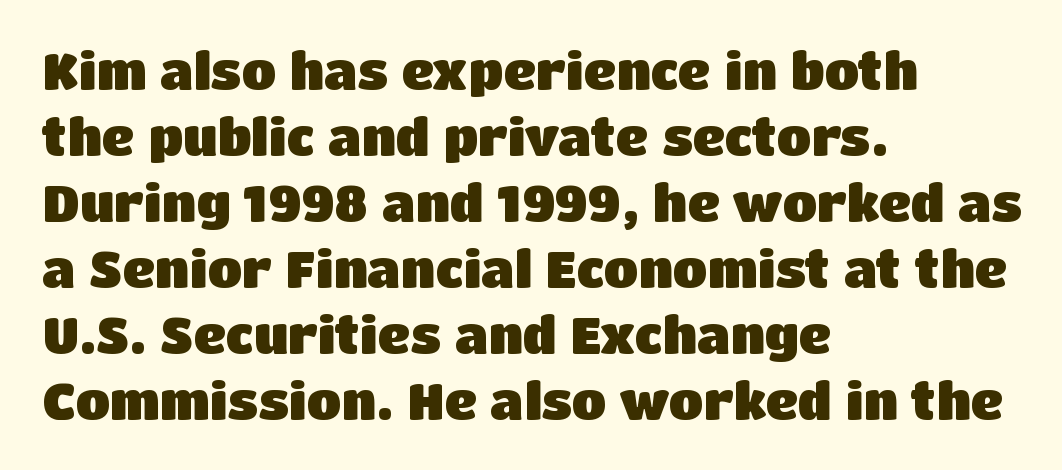
The designer left line spacing at the default. Looks like regular typesetting: each glyph gets only the width it needs. These lines stack with their left ends in a neat column. The text was rendered using a sans face with plain stroke endings.
